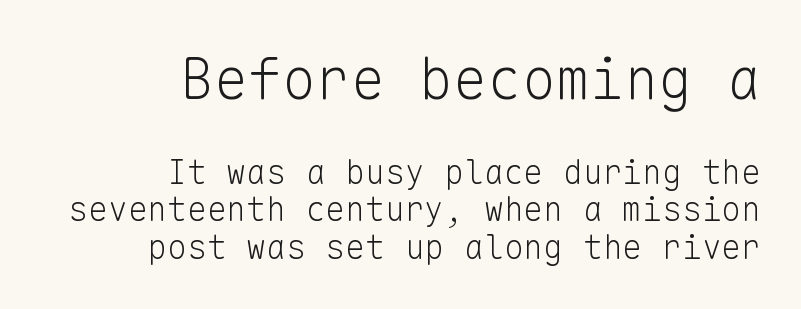
The image shows 57 px light sans-serif type, upright, monospaced; set right-aligned, tight line spacing (1.13x), normal letter spacing, not underlined; the first (top) block is 1.73x larger; low stroke contrast and a medium x-height.
